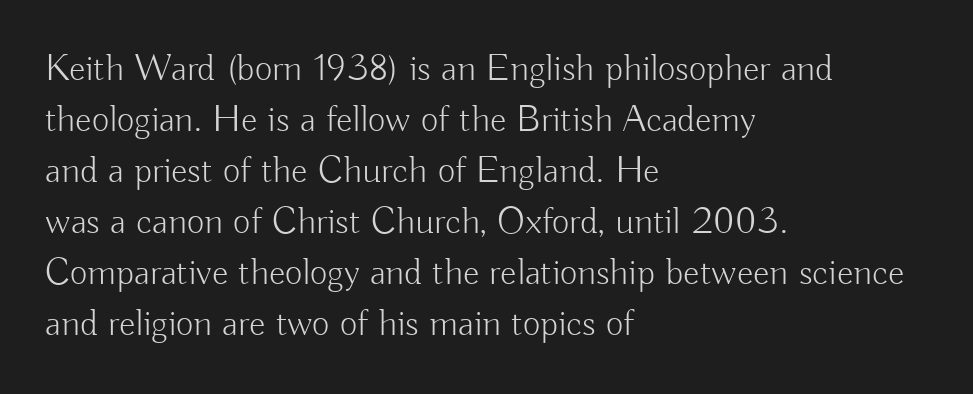
The image shows 38 px light sans-serif type, upright; set left-aligned, normal line spacing (1.34x), normal letter spacing, not underlined; low stroke contrast and a small x-height.
